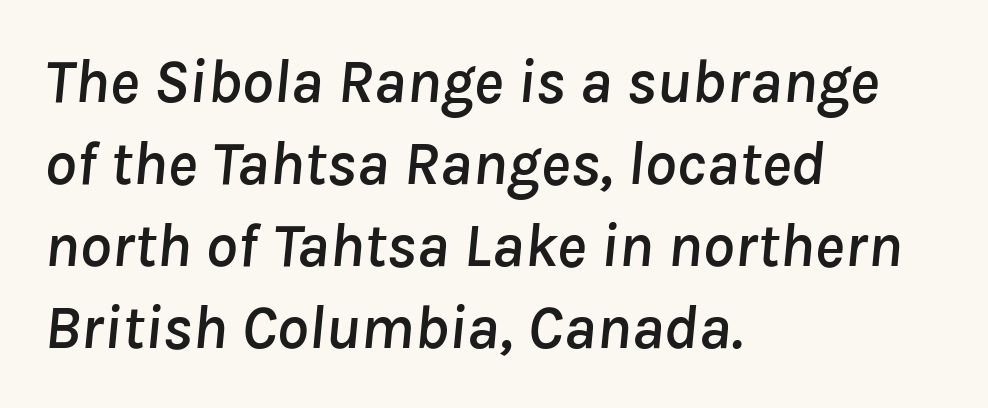
{"italic": "yes", "lean": "right", "slant_degrees": 8, "width": "normal", "stroke_contrast": "low", "x_height": "medium", "monospaced": "no", "underline": "no", "align": "left", "line_spacing": "normal", "line_spacing_ratio": 1.3, "letter_spacing": "normal", "letter_spacing_em": 0.0, "glyph_px": 63}
